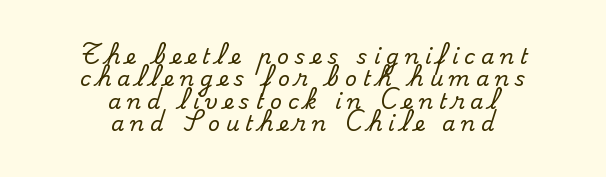
In terms of leading, this rendering errs on the cramped side. This sample uses expanded letter spacing, leaving extra air between glyphs. These lines stack symmetrically, like a column narrowing and widening about its center. The words here are not underlined.
